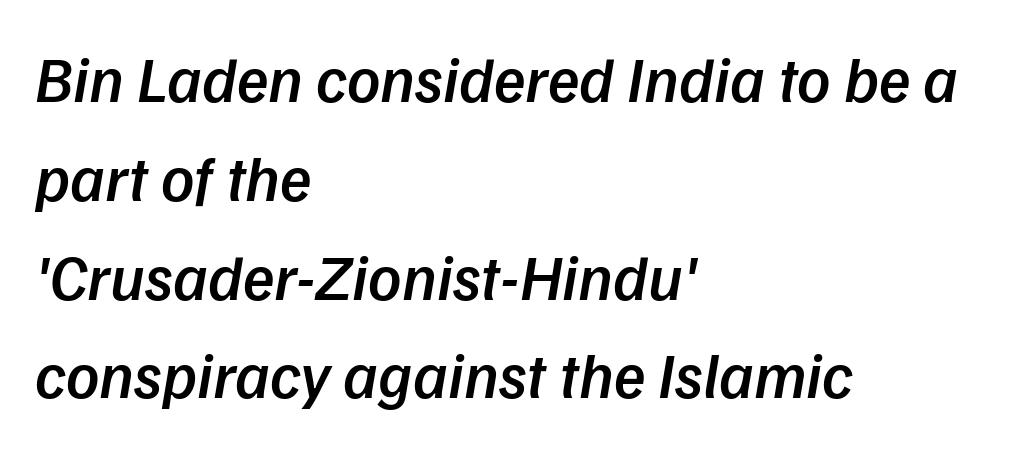
The image shows 65 px semibold type, italic (leaning right); set left-aligned, normal line spacing (1.52x), normal letter spacing, not underlined; low stroke contrast and a medium x-height.
